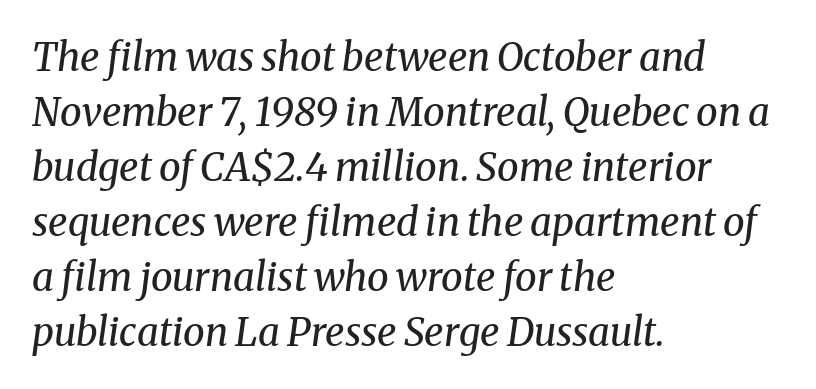
The designer went with a serif here, giving each stem small feet. Does the copy run flush right? No — it runs flush left. The letters advance in unequal steps, a hallmark of proportional type. Weight class: somewhere from thin through regular. Plain, unruled lines of type. The glyphs look as if they've been sheared to an angle.
